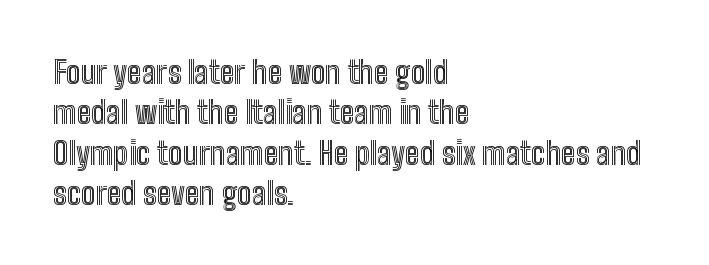
{"italic": "no", "width": "condensed", "x_height": "medium", "monospaced": "no", "underline": "no", "align": "left", "line_spacing": "normal", "line_spacing_ratio": 1.3, "letter_spacing": "normal", "letter_spacing_em": 0.0, "glyph_px": 31}
